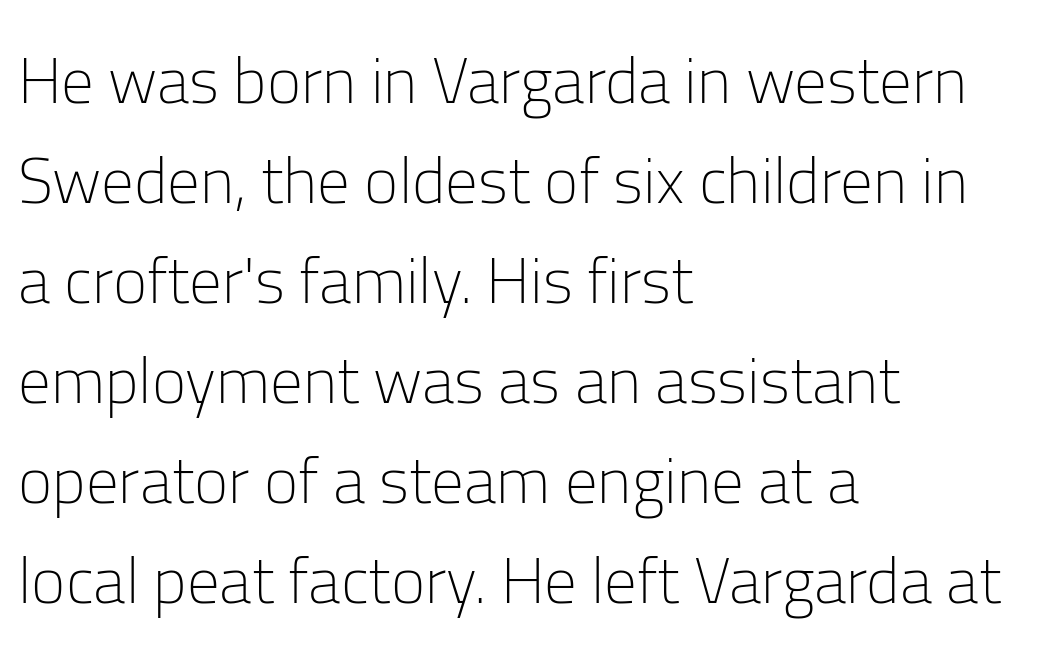
{"serif": "no", "italic": "no", "bold": "no", "weight": "light", "width": "normal", "stroke_contrast": "low", "x_height": "medium", "monospaced": "no", "underline": "no", "align": "left", "line_spacing": "normal", "line_spacing_ratio": 1.54, "letter_spacing": "normal", "letter_spacing_em": 0.0, "glyph_px": 65}
